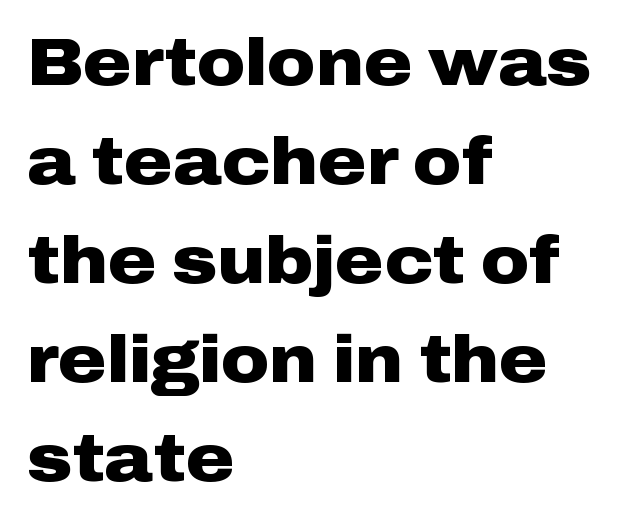
The image shows 66 px heavy, wide sans-serif type, upright; set left-aligned, normal line spacing (1.5x), normal letter spacing, not underlined; low stroke contrast and a medium x-height.
